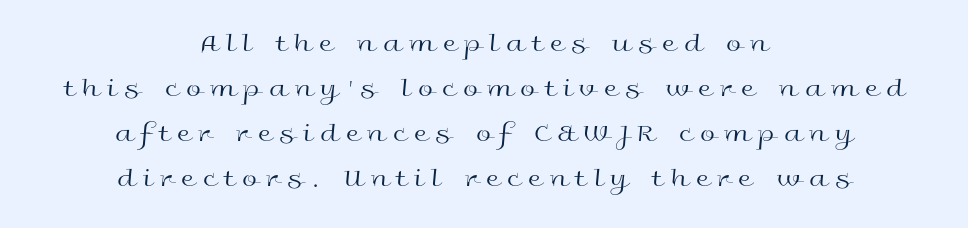
The image shows 27 px text type, upright; set centered, normal line spacing (1.67x), unusually wide letter spacing (+0.3 em), not underlined.
